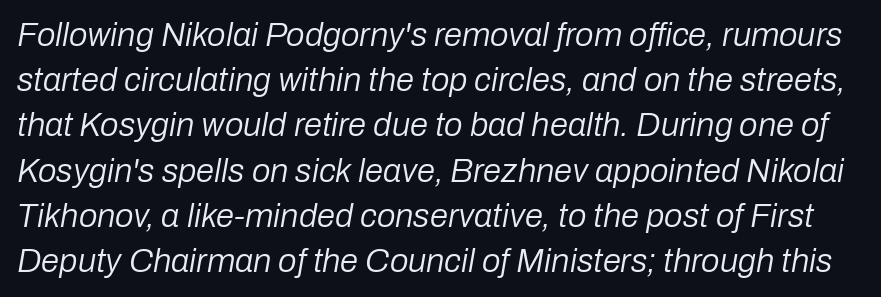
Q: Is the text bold? A: No.
Q: Is the text italic (slanted)? A: Yes, it leans right by about 10 degrees.
Q: Is the text underlined? A: No.
Q: Is the spacing between letters normal or unusually wide? A: Normal.
Q: Is the spacing between lines tight, normal or loose? A: Normal.
Q: Width (condensed, normal, or wide)? A: Normal.
Q: Stroke contrast? A: Low.
Q: x-height? A: Medium.
Q: Monospaced? A: No.
